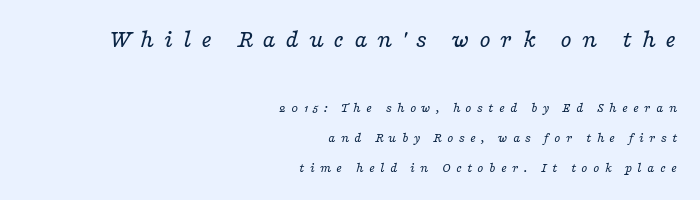
A great deal of white space separates one row of letters from the next. This is oblique type, the kind used for emphasis or titles. Each line ends at the same right margin while the left side varies. Look at the glyph heights: the upper group is clearly the bigger setting. How are the letters spaced? Widely, with obvious added tracking.
